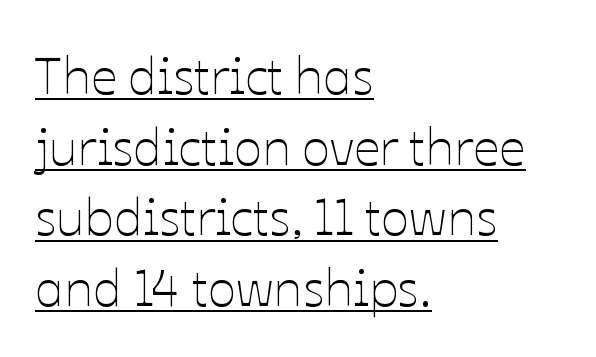
{"italic": "no", "bold": "no", "weight": "thin", "width": "normal", "stroke_contrast": "low", "x_height": "medium", "monospaced": "no", "underline": "yes", "align": "left", "line_spacing": "normal", "line_spacing_ratio": 1.36, "letter_spacing": "normal", "letter_spacing_em": 0.0, "glyph_px": 52}
